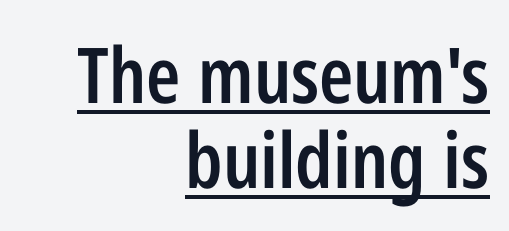
Font category for this specimen: sans-serif. This is the regular roman posture of the typeface. Reading down the block, your eye finds every line finishing at a fixed right position. Each glyph is drawn with semibold strokes, heavier than normal yet not fully bold. Each word holds together tightly as a unit, with standard inter-letter gaps. The face used here appears with an underline applied.
